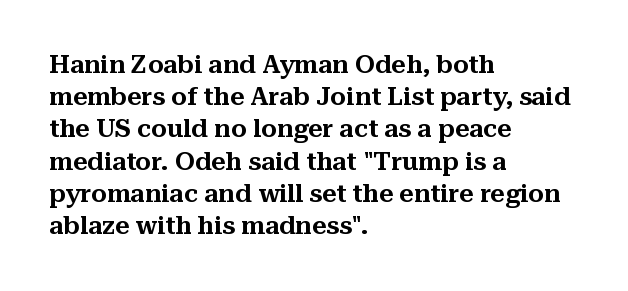
{"italic": "no", "underline": "no", "align": "left", "line_spacing": "normal", "line_spacing_ratio": 1.29, "letter_spacing": "normal", "letter_spacing_em": 0.0, "glyph_px": 25}
